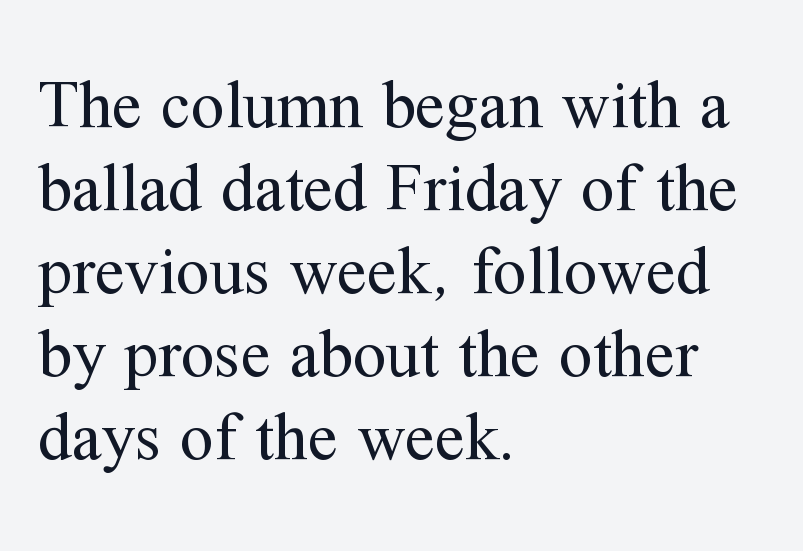
The image shows 67 px regular-weight serif type, upright; set left-aligned, line spacing 1.24x, normal letter spacing, not underlined; medium stroke contrast and a medium x-height.
